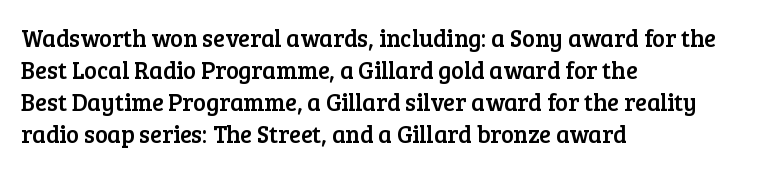
Just letters on the line, the space beneath them empty. Honestly, the row spacing looks completely unremarkable. No italicization has been applied; the sample stays upright. Teacher's note: observe the even left margin — that is flush-left alignment. Glyph-to-glyph distance matches everyday printed text.
